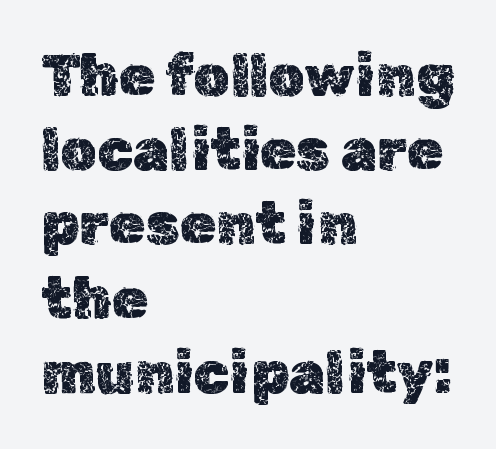
{"italic": "no", "width": "normal", "x_height": "medium", "monospaced": "no", "underline": "no", "align": "left", "line_spacing": "normal", "line_spacing_ratio": 1.28, "letter_spacing": "normal", "letter_spacing_em": 0.0, "glyph_px": 58}
